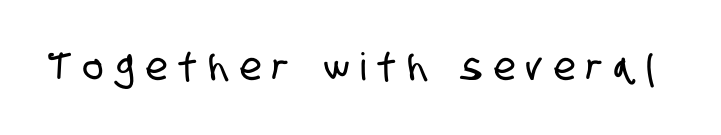
{"serif": "no", "width": "condensed", "stroke_contrast": "low", "x_height": "large", "monospaced": "no", "underline": "no", "letter_spacing": "wide", "letter_spacing_em": 0.31, "glyph_px": 38}
